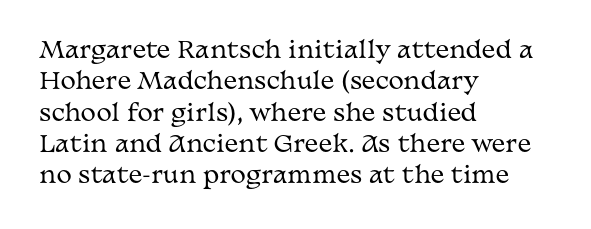
Q: Is the text bold? A: No.
Q: Is the text italic (slanted)? A: No, it is upright.
Q: Is the text underlined? A: No.
Q: How is the paragraph aligned? A: Left-aligned.
Q: Is the spacing between letters normal or unusually wide? A: Normal.
Q: Is the spacing between lines tight, normal or loose? A: Normal.
